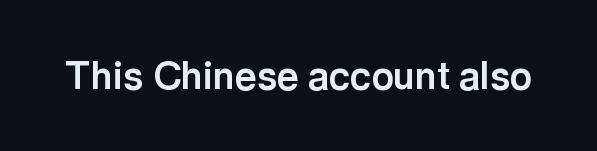
{"serif": "no", "italic": "no", "bold": "yes", "weight": "bold", "width": "normal", "x_height": "medium", "monospaced": "no", "underline": "no", "letter_spacing": "normal", "letter_spacing_em": 0.0, "glyph_px": 38}
